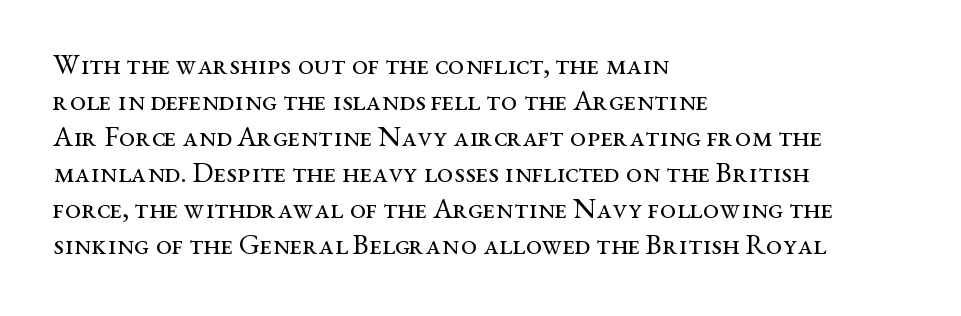
These lines are rendered in a variable-pitch font. Characters follow at the spacing the type designer built in. This rendering employs a face with finishing strokes, i.e., a serif. The cut favours lightness, reaching ordinary text weight at its darkest. The passage is arranged the way most books set body copy — flush left. Lines of text with bare space underneath.
